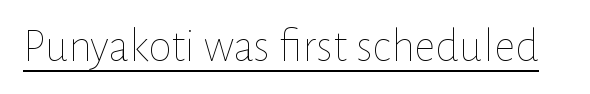
{"italic": "no", "bold": "no", "weight": "thin", "width": "normal", "stroke_contrast": "low", "x_height": "medium", "monospaced": "no", "underline": "yes", "letter_spacing": "normal", "letter_spacing_em": 0.0, "glyph_px": 47}
